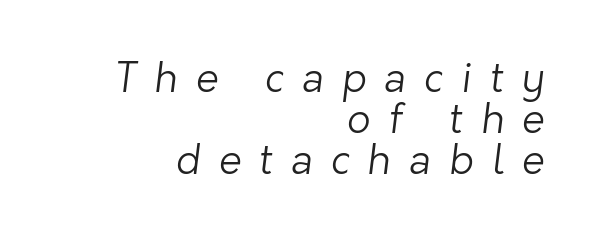
Every row of glyphs terminates at an identical x-position on the right. Do the characters align in a grid? No, the font is proportional. The vertical gap from one line to the next is small. Type without underlining.
